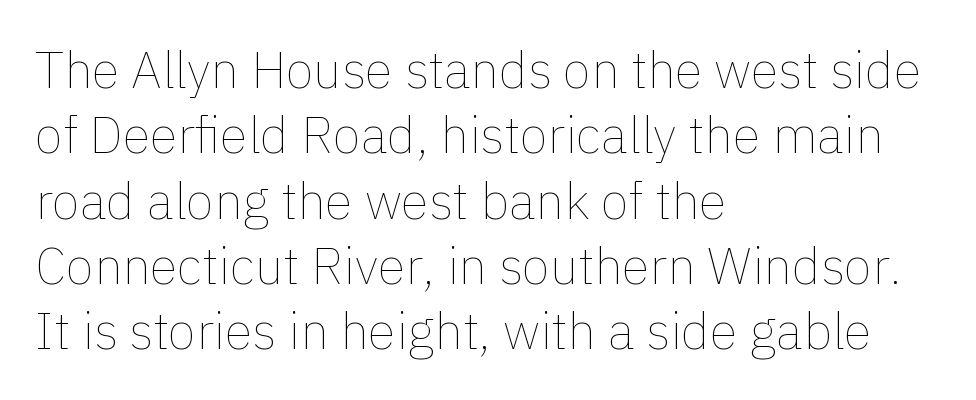
{"italic": "no", "bold": "no", "weight": "thin", "width": "normal", "x_height": "medium", "monospaced": "no", "underline": "no", "align": "left", "line_spacing": "normal", "line_spacing_ratio": 1.28, "letter_spacing": "normal", "letter_spacing_em": 0.0, "glyph_px": 51}
